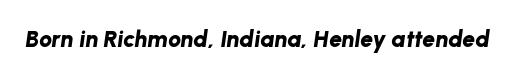
{"italic": "yes", "lean": "right", "slant_degrees": 8, "bold": "yes", "underline": "no", "letter_spacing": "normal", "letter_spacing_em": 0.0, "glyph_px": 23}
